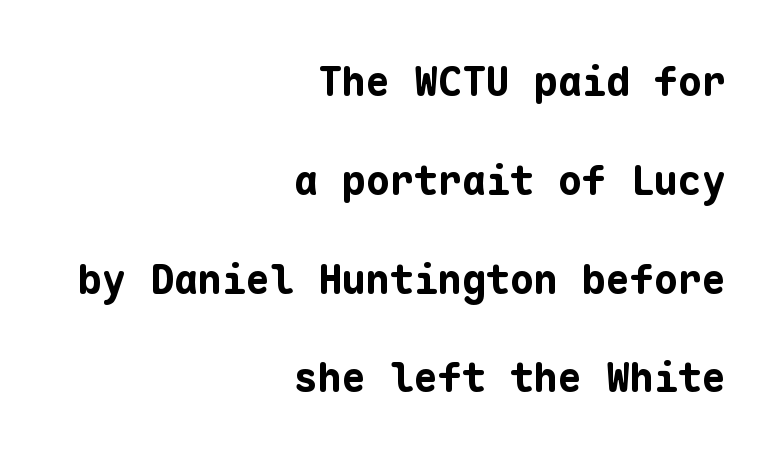
The image shows 40 px bold sans-serif type, upright, monospaced; set right-aligned, loose line spacing (2.47x), normal letter spacing, not underlined; low stroke contrast and a medium x-height.
